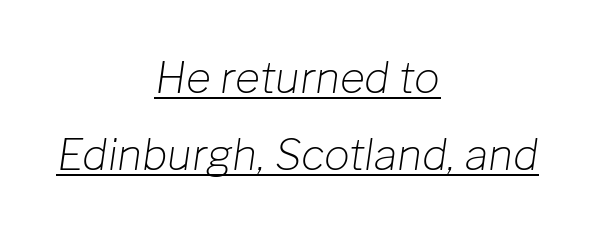
The image shows 43 px light type, italic (leaning right); set centered, line spacing 1.8x, normal letter spacing, underlined; low stroke contrast and a medium x-height.
